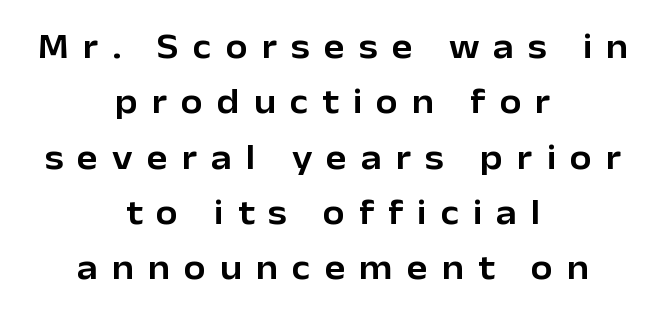
Line spacing here is normal. Ordinary non-slanted type is in use. The letters advance in unequal steps, a hallmark of proportional type. Leftover space on each line is divided equally before and after the words.
